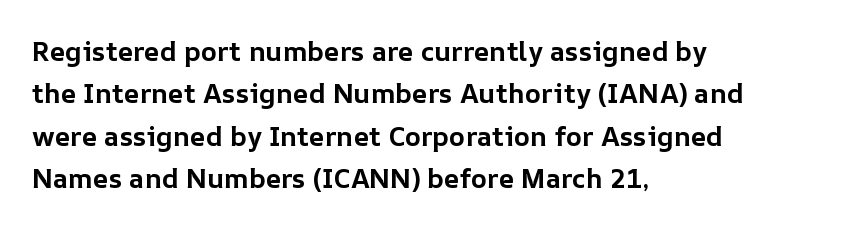
{"italic": "no", "bold": "yes", "underline": "no", "align": "left", "line_spacing": "normal", "line_spacing_ratio": 1.57, "letter_spacing": "normal", "letter_spacing_em": 0.0, "glyph_px": 27}
